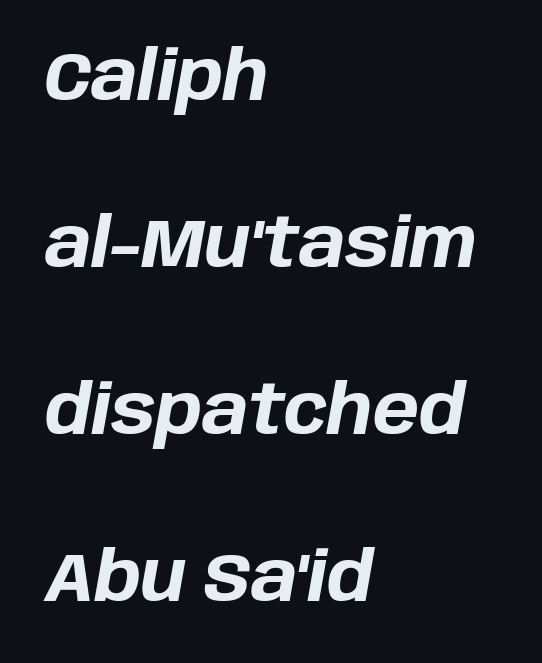
The image shows 69 px bold type, italic (leaning right); set left-aligned, loose line spacing (2.42x), normal letter spacing, not underlined; low stroke contrast and a large x-height.
